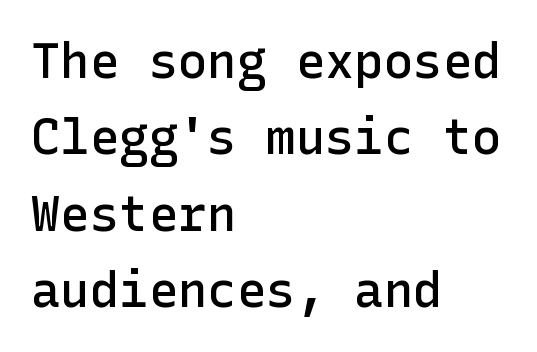
Reading down the block, your eye returns to a fixed left position each line. Look at the tracking — it's just the regular setting, nothing added. Are there feet on the stems? There aren't — it's a sans. Notice the strokes are somewhat thickened but not fully heavy: this is a semibold.
